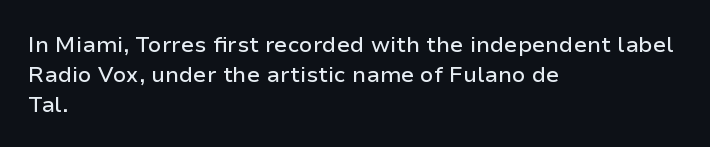
Q: Is the text italic (slanted)? A: No, it is upright.
Q: Is the text underlined? A: No.
Q: How is the paragraph aligned? A: Left-aligned.
Q: Is the spacing between letters normal or unusually wide? A: Normal.
Q: Is the spacing between lines tight, normal or loose? A: Normal.
